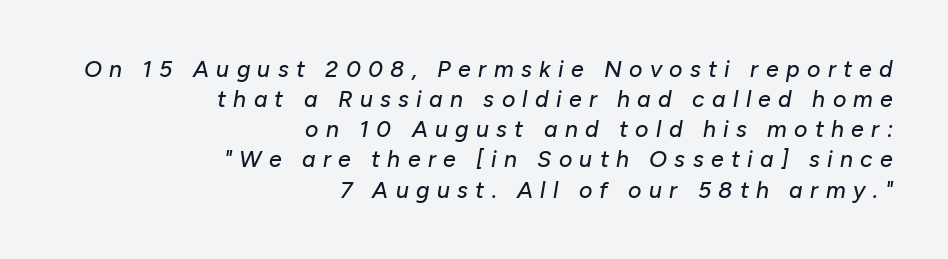
{"italic": "yes", "lean": "right", "slant_degrees": 10, "underline": "no", "align": "right", "line_spacing": "normal", "line_spacing_ratio": 1.31, "letter_spacing": "wide", "letter_spacing_em": 0.32, "glyph_px": 23}
